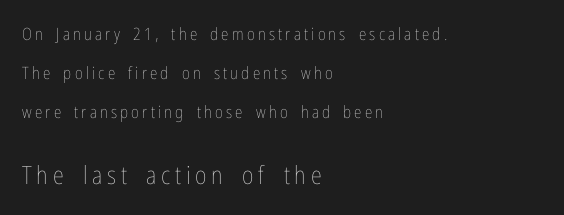
The passage is arranged the way most books set body copy — flush left. No word sits above an underline. A quiet, ordinary-to-light weight characterises the typeface. If you drew a line through each stem, it would be perfectly vertical. This sample trades compactness for vertical openness between lines.
